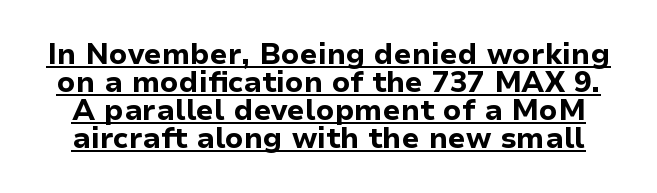
Q: Is the text bold? A: Yes.
Q: Is the text italic (slanted)? A: No, it is upright.
Q: Is the typeface a serif or a sans-serif typeface? A: Sans-serif.
Q: Is the text underlined? A: Yes.
Q: Is the spacing between letters normal or unusually wide? A: Normal.
Q: Is the spacing between lines tight, normal or loose? A: Tight.
Q: Width (condensed, normal, or wide)? A: Normal.
Q: Stroke contrast? A: Low.
Q: x-height? A: Medium.
Q: Monospaced? A: No.
